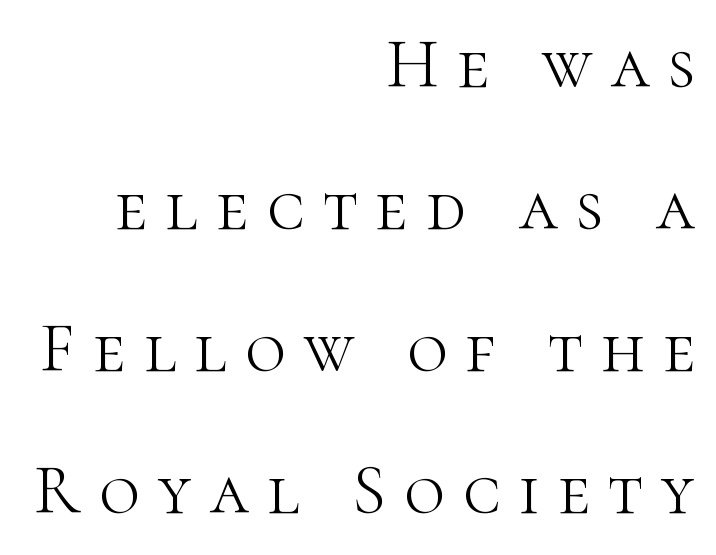
Q: Is the text bold? A: No.
Q: Is the text italic (slanted)? A: No, it is upright.
Q: Is the typeface a serif or a sans-serif typeface? A: Serif.
Q: Is the text underlined? A: No.
Q: How is the paragraph aligned? A: Right-aligned.
Q: Is the spacing between letters normal or unusually wide? A: Unusually wide.
Q: Is the spacing between lines tight, normal or loose? A: Loose.
Q: Width (condensed, normal, or wide)? A: Normal.
Q: Stroke contrast? A: High.
Q: x-height? A: Medium.
Q: Monospaced? A: No.
